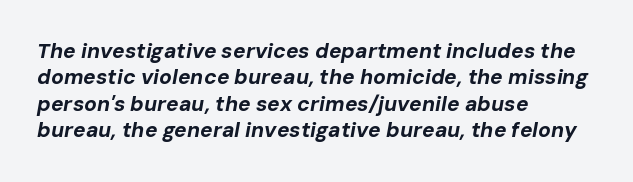
The image shows 21 px bold type, italic (leaning right); set left-aligned, normal line spacing (1.26x), normal letter spacing, not underlined.
